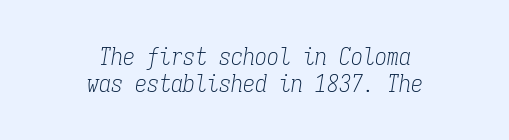
Rendered with sloped, italic letterforms. No heavy texture on the line: the type isn't bold. Underlining? Definitely not there. This rendering leaves character spacing at its baseline value.
